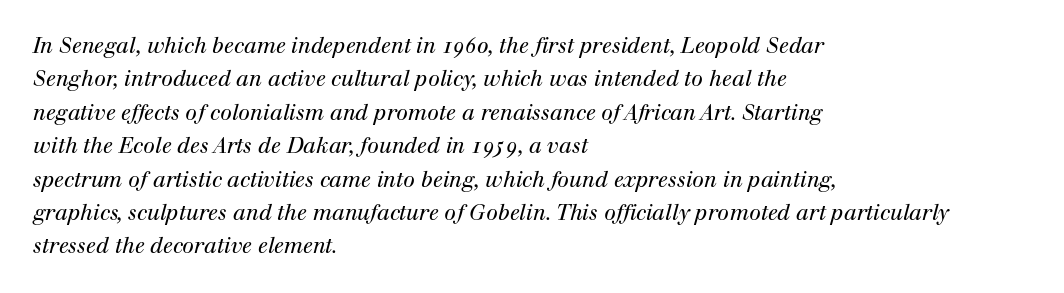
{"italic": "yes", "lean": "right", "slant_degrees": 12, "bold": "no", "underline": "no", "align": "left", "line_spacing": "normal", "line_spacing_ratio": 1.59, "letter_spacing": "normal", "letter_spacing_em": 0.0, "glyph_px": 21}
